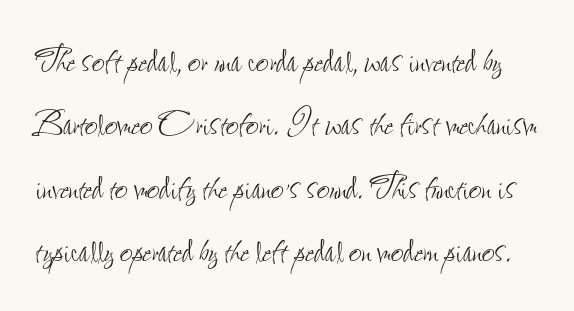
The image shows 45 px thin, condensed type; set normal line spacing (1.41x), normal letter spacing, not underlined; low stroke contrast and a small x-height.
